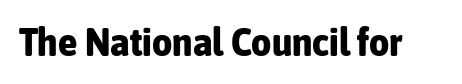
{"serif": "no", "italic": "no", "bold": "yes", "weight": "bold", "width": "condensed", "stroke_contrast": "low", "x_height": "medium", "monospaced": "no", "underline": "no", "letter_spacing": "normal", "letter_spacing_em": 0.0, "glyph_px": 39}
